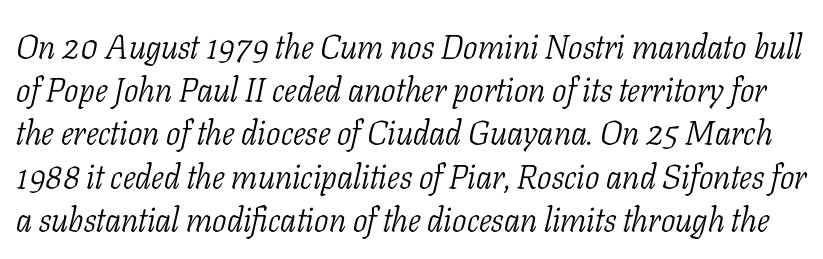
{"serif": "yes", "italic": "yes", "lean": "right", "slant_degrees": 11, "bold": "no", "weight": "light", "width": "condensed", "stroke_contrast": "low", "x_height": "medium", "monospaced": "no", "underline": "no", "line_spacing": "normal", "line_spacing_ratio": 1.27, "letter_spacing": "normal", "letter_spacing_em": 0.0, "glyph_px": 34}
